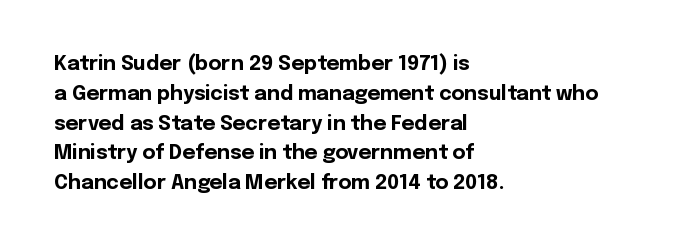
Q: Is the text bold? A: Yes.
Q: Is the text italic (slanted)? A: No, it is upright.
Q: Is the text underlined? A: No.
Q: How is the paragraph aligned? A: Left-aligned.
Q: Is the spacing between letters normal or unusually wide? A: Normal.
Q: Is the spacing between lines tight, normal or loose? A: Normal.
